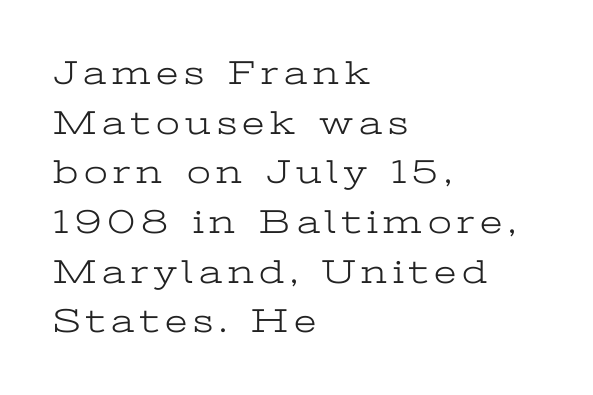
Note the varied advance widths — an 'i' is clearly narrower than an 'm'. Every row of glyphs begins at an identical x-position on the left. Letters rest on an invisible, unmarked baseline. The typography opts for an upright posture over an oblique one.
